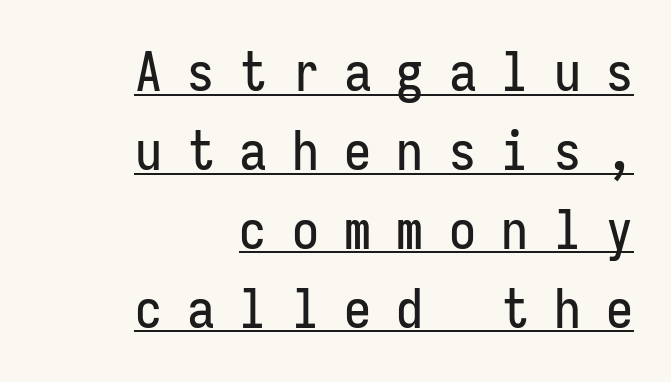
Q: Is the text italic (slanted)? A: No, it is upright.
Q: Is the typeface a serif or a sans-serif typeface? A: Sans-serif.
Q: Is the text underlined? A: Yes.
Q: How is the paragraph aligned? A: Right-aligned.
Q: Is the spacing between letters normal or unusually wide? A: Unusually wide.
Q: Is the spacing between lines tight, normal or loose? A: Normal.
Q: Width (condensed, normal, or wide)? A: Condensed.
Q: Stroke contrast? A: Low.
Q: x-height? A: Medium.
Q: Monospaced? A: Yes.
